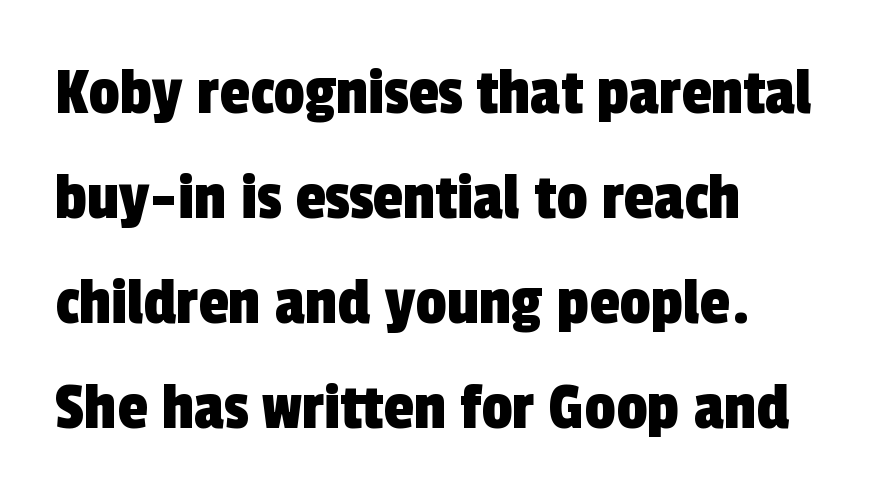
{"serif": "no", "width": "condensed", "x_height": "medium", "monospaced": "no", "underline": "no", "align": "left", "line_spacing": "normal", "line_spacing_ratio": 1.52, "letter_spacing": "normal", "letter_spacing_em": 0.0, "glyph_px": 69}
